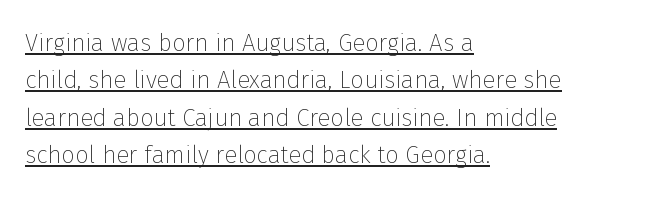
{"italic": "no", "bold": "no", "underline": "yes", "align": "left", "line_spacing": "normal", "line_spacing_ratio": 1.56, "letter_spacing": "normal", "letter_spacing_em": 0.0, "glyph_px": 24}
